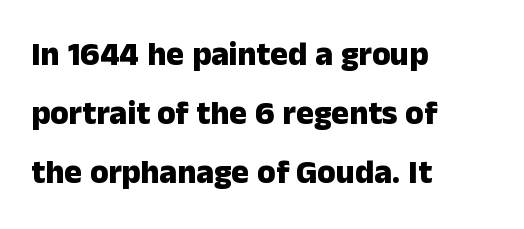
Q: Is the text bold? A: Yes.
Q: Is the text italic (slanted)? A: No, it is upright.
Q: Is the typeface a serif or a sans-serif typeface? A: Sans-serif.
Q: Is the text underlined? A: No.
Q: How is the paragraph aligned? A: Left-aligned.
Q: Is the spacing between letters normal or unusually wide? A: Normal.
Q: Width (condensed, normal, or wide)? A: Normal.
Q: Stroke contrast? A: Low.
Q: x-height? A: Medium.
Q: Monospaced? A: No.
